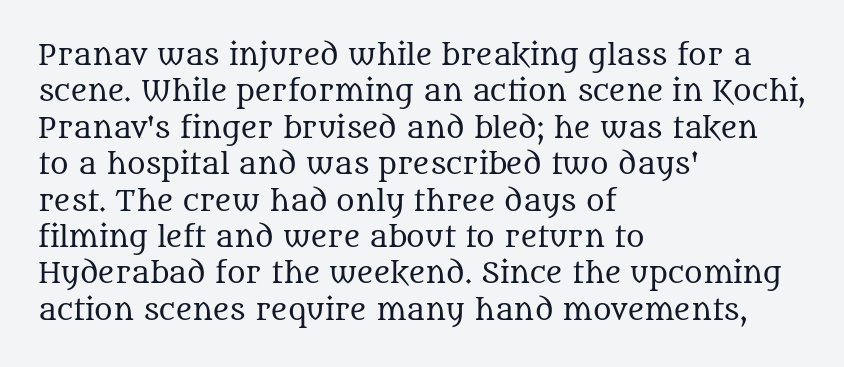
{"serif": "yes", "italic": "no", "bold": "no", "weight": "regular", "width": "normal", "stroke_contrast": "medium", "x_height": "large", "monospaced": "no", "underline": "no", "align": "left", "line_spacing": "normal", "line_spacing_ratio": 1.3, "letter_spacing": "normal", "letter_spacing_em": 0.0, "glyph_px": 28}
